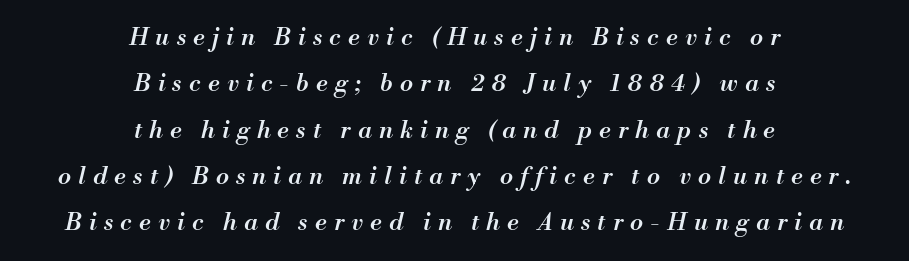
Q: Is the text bold? A: Semi-bold.
Q: Is the text italic (slanted)? A: Yes, it leans right by about 13 degrees.
Q: Is the text underlined? A: No.
Q: How is the paragraph aligned? A: Centered.
Q: Is the spacing between letters normal or unusually wide? A: Unusually wide.
Q: Is the spacing between lines tight, normal or loose? A: Loose.
